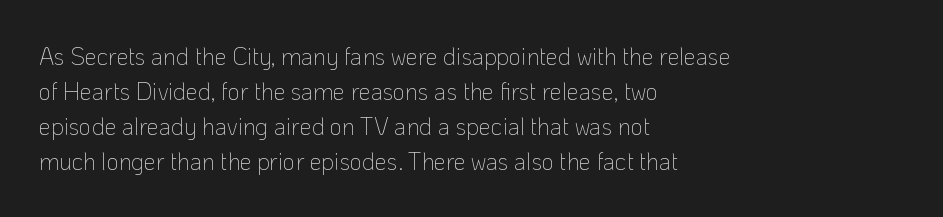
Q: Is the text bold? A: No.
Q: Is the text italic (slanted)? A: No, it is upright.
Q: Is the text underlined? A: No.
Q: How is the paragraph aligned? A: Left-aligned.
Q: Is the spacing between letters normal or unusually wide? A: Normal.
Q: Is the spacing between lines tight, normal or loose? A: Normal.
